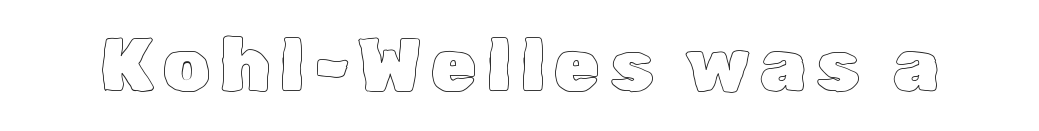
{"italic": "no", "width": "normal", "x_height": "medium", "monospaced": "no", "underline": "no", "glyph_px": 74}
